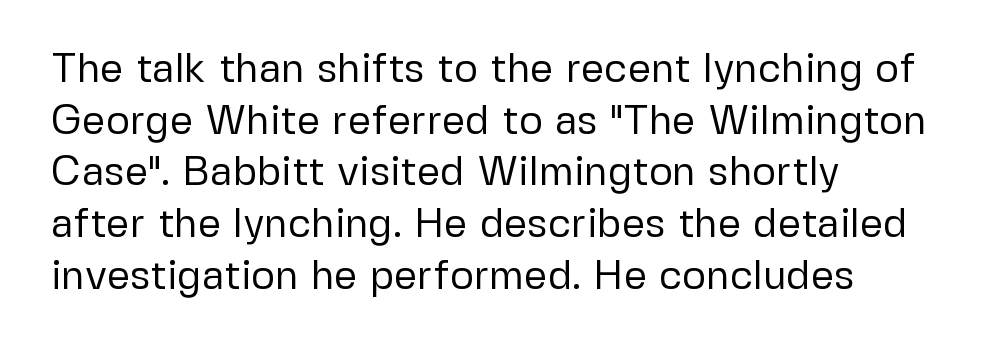
Q: Is the text bold? A: No.
Q: Is the text italic (slanted)? A: No, it is upright.
Q: Is the typeface a serif or a sans-serif typeface? A: Sans-serif.
Q: Is the text underlined? A: No.
Q: How is the paragraph aligned? A: Left-aligned.
Q: Is the spacing between letters normal or unusually wide? A: Normal.
Q: Is the spacing between lines tight, normal or loose? A: Normal.
Q: Width (condensed, normal, or wide)? A: Normal.
Q: Stroke contrast? A: Low.
Q: x-height? A: Medium.
Q: Monospaced? A: No.
